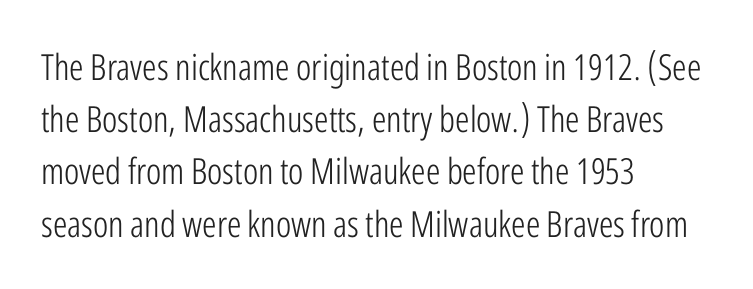
{"serif": "no", "italic": "no", "bold": "no", "weight": "light", "width": "condensed", "stroke_contrast": "low", "x_height": "medium", "monospaced": "no", "underline": "no", "align": "left", "line_spacing": "normal", "line_spacing_ratio": 1.45, "letter_spacing": "normal", "letter_spacing_em": 0.0, "glyph_px": 36}
